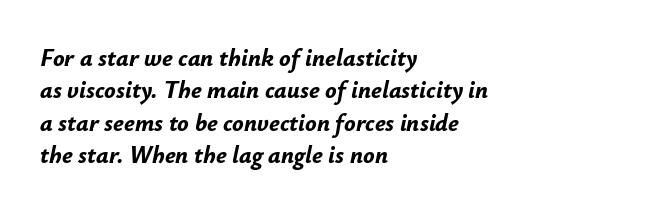
{"italic": "yes", "lean": "right", "slant_degrees": 12, "bold": "yes", "underline": "no", "align": "left", "line_spacing": "normal", "line_spacing_ratio": 1.35, "letter_spacing": "normal", "letter_spacing_em": 0.0, "glyph_px": 24}
